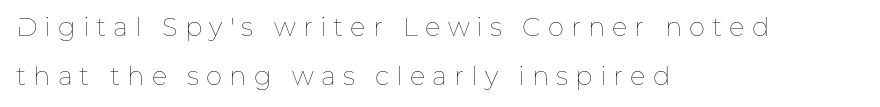
The image shows 26 px text type, upright; set left-aligned, line spacing 1.88x, unusually wide letter spacing (+0.27 em), not underlined.
